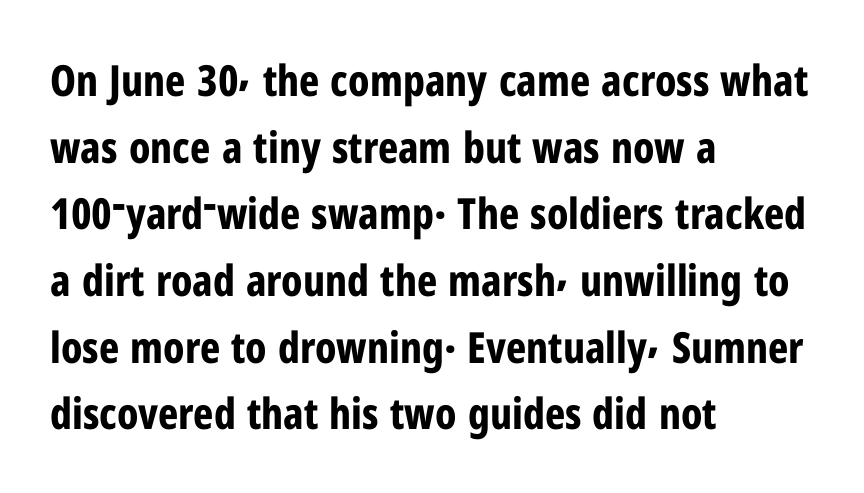
Letterform terminals end flat and unadorned throughout the passage. Leftover space on each line is placed entirely after the last word. When letters stand straight like this, we call the style roman or upright. The passage shown is emphatically bold.
